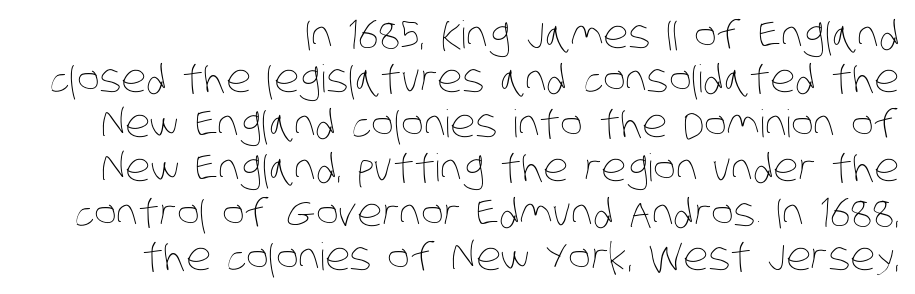
Beneath every word, the page is bare. The lines in this sample share a right terminus and differ only in where they begin. The horizontal fit of the characters is conventional and even. These lines are rendered in a variable-pitch font. The characters are drawn with everyday or finer stroke widths.
